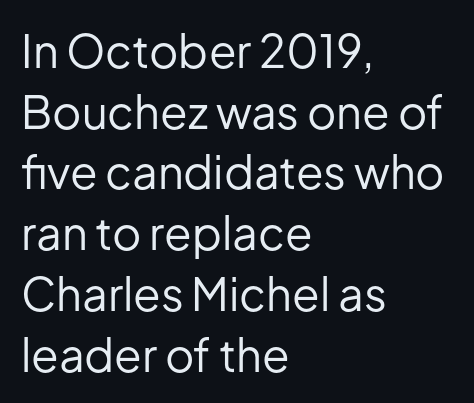
The image shows 45 px regular-weight sans-serif type, upright; set left-aligned, normal line spacing (1.35x), normal letter spacing, not underlined; low stroke contrast and a medium x-height.
